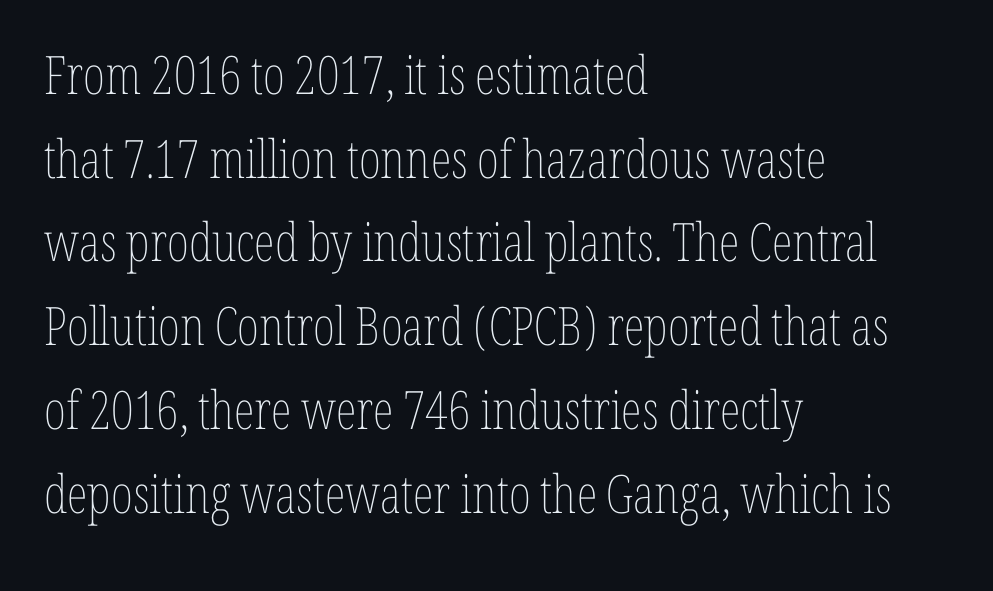
Q: Is the text bold? A: No.
Q: Is the text italic (slanted)? A: No, it is upright.
Q: Is the text underlined? A: No.
Q: How is the paragraph aligned? A: Left-aligned.
Q: Is the spacing between letters normal or unusually wide? A: Normal.
Q: Is the spacing between lines tight, normal or loose? A: Normal.
Q: Width (condensed, normal, or wide)? A: Condensed.
Q: Stroke contrast? A: Low.
Q: x-height? A: Medium.
Q: Monospaced? A: No.
